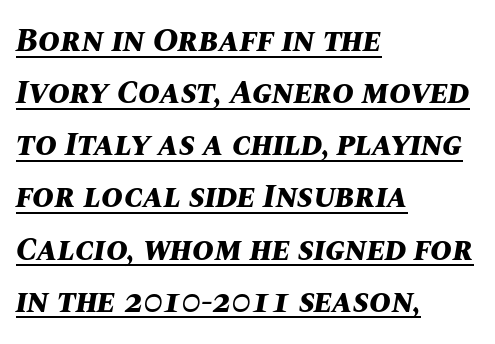
Q: Is the text bold? A: Yes.
Q: Is the text italic (slanted)? A: Yes, it leans right by about 10 degrees.
Q: Is the text underlined? A: Yes.
Q: How is the paragraph aligned? A: Left-aligned.
Q: Is the spacing between letters normal or unusually wide? A: Normal.
Q: Is the spacing between lines tight, normal or loose? A: Normal.
Q: Width (condensed, normal, or wide)? A: Normal.
Q: Stroke contrast? A: Medium.
Q: x-height? A: Large.
Q: Monospaced? A: No.
